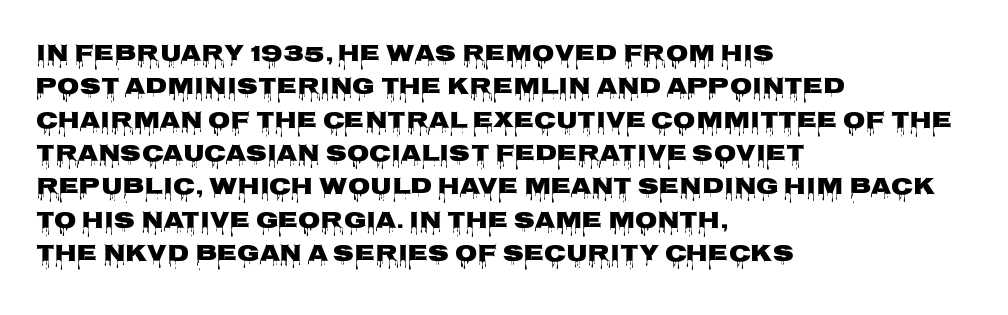
The image shows 23 px bold type, upright; set left-aligned, normal line spacing (1.45x), normal letter spacing, not underlined.
